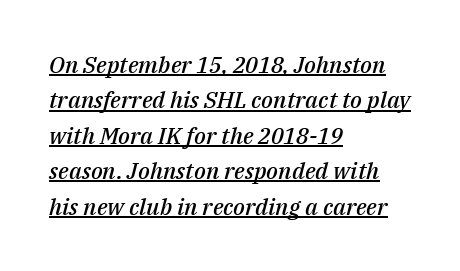
Q: Is the text bold? A: Semi-bold.
Q: Is the text italic (slanted)? A: Yes, it leans right by about 14 degrees.
Q: Is the text underlined? A: Yes.
Q: How is the paragraph aligned? A: Left-aligned.
Q: Is the spacing between letters normal or unusually wide? A: Normal.
Q: Is the spacing between lines tight, normal or loose? A: Normal.
